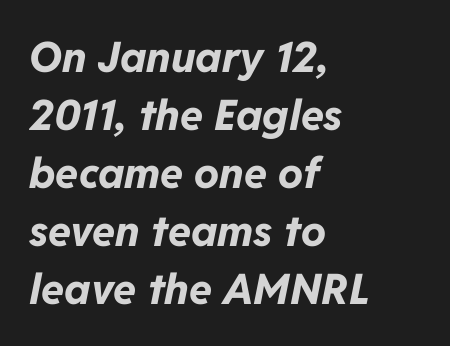
The image shows 42 px bold type, italic (leaning right); set left-aligned, normal line spacing (1.38x), normal letter spacing, not underlined; low stroke contrast and a medium x-height.
